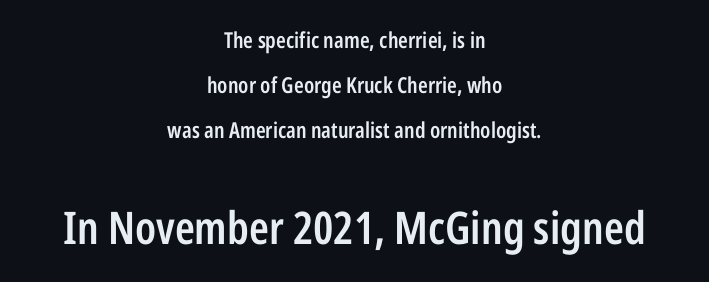
Quick note: interline space is abundant. In CSS terms this would be text-align: center. Larger block? The one below; the one above is distinctly smaller. The type is set solid horizontally, with unmodified tracking. The letters are semibold — heavier than regular but short of a full bold. Do the characters align in a grid? No, the font is proportional.
